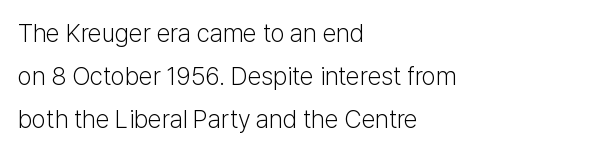
Q: Is the text bold? A: No.
Q: Is the text italic (slanted)? A: No, it is upright.
Q: Is the text underlined? A: No.
Q: How is the paragraph aligned? A: Left-aligned.
Q: Is the spacing between letters normal or unusually wide? A: Normal.
